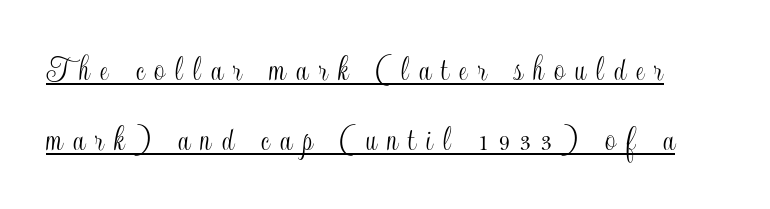
Q: Is the text italic (slanted)? A: Yes.
Q: Is the text underlined? A: Yes.
Q: Is the spacing between letters normal or unusually wide? A: Unusually wide.
Q: Width (condensed, normal, or wide)? A: Condensed.
Q: x-height? A: Small.
Q: Monospaced? A: No.
